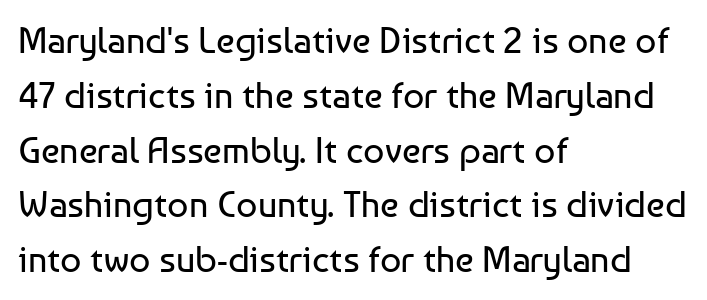
{"serif": "no", "italic": "no", "bold": "no", "weight": "regular", "width": "normal", "stroke_contrast": "low", "x_height": "medium", "monospaced": "no", "underline": "no", "align": "left", "line_spacing": "normal", "line_spacing_ratio": 1.48, "letter_spacing": "normal", "letter_spacing_em": 0.0, "glyph_px": 37}
